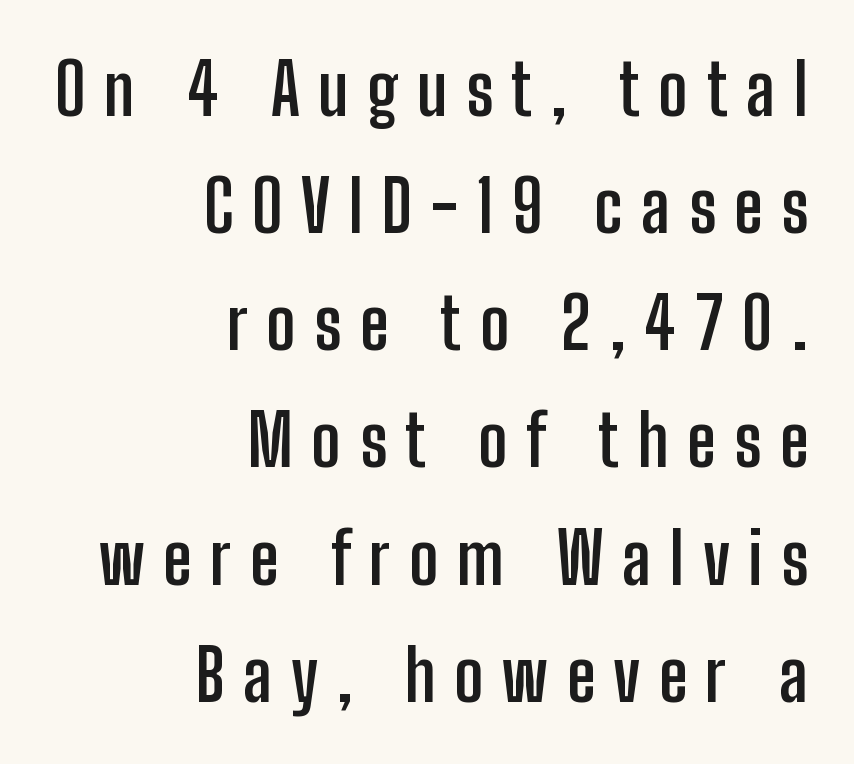
Q: Is the text bold? A: Yes.
Q: Is the text italic (slanted)? A: No, it is upright.
Q: Is the typeface a serif or a sans-serif typeface? A: Sans-serif.
Q: Is the text underlined? A: No.
Q: How is the paragraph aligned? A: Right-aligned.
Q: Is the spacing between letters normal or unusually wide? A: Unusually wide.
Q: Is the spacing between lines tight, normal or loose? A: Normal.
Q: Width (condensed, normal, or wide)? A: Condensed.
Q: Stroke contrast? A: Low.
Q: x-height? A: Medium.
Q: Monospaced? A: No.
